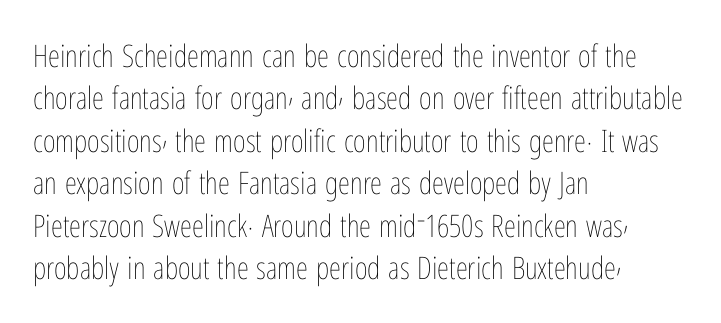
If you drew a line through each stem, it would be perfectly vertical. The baseline area is clear. The letters advance in unequal steps, a hallmark of proportional type. This is not heavy type; no bold has been used.
